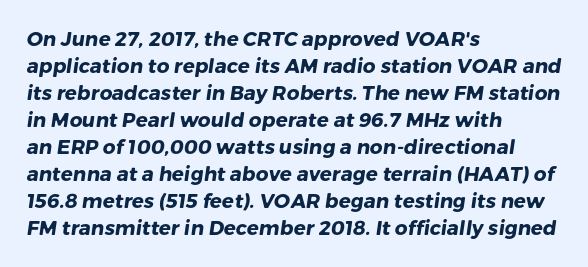
Q: Is the text bold? A: Yes.
Q: Is the text underlined? A: No.
Q: How is the paragraph aligned? A: Left-aligned.
Q: Is the spacing between letters normal or unusually wide? A: Normal.
Q: Is the spacing between lines tight, normal or loose? A: Normal.
